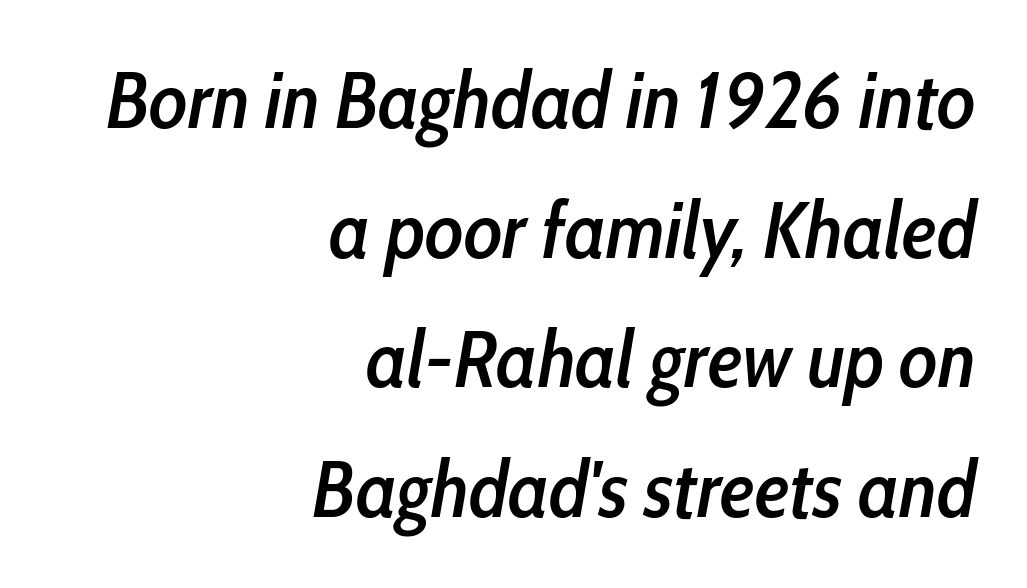
Bare-footed words on every line. The characters look somewhat weighty, a semibold short of true bold. Tracking value appears to be zero — textbook default spacing. The specimen reads as italic at a glance. The space between consecutive lines is moderate.
